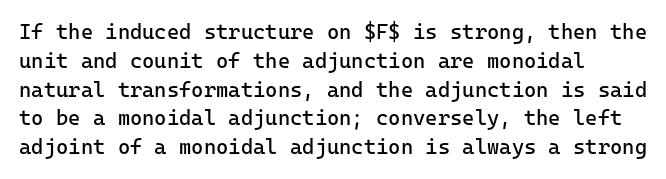
{"italic": "no", "bold": "no", "underline": "no", "line_spacing": "normal", "line_spacing_ratio": 1.37, "letter_spacing": "normal", "letter_spacing_em": 0.0, "glyph_px": 21}
